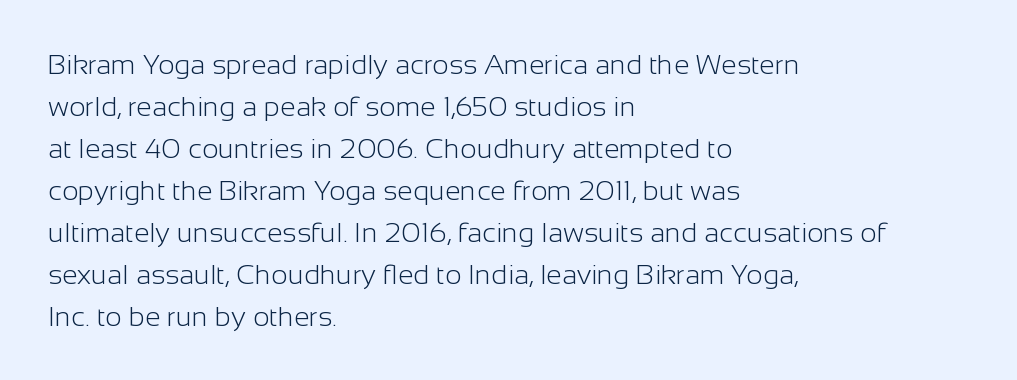
{"serif": "no", "italic": "no", "bold": "no", "weight": "light", "width": "normal", "stroke_contrast": "low", "x_height": "medium", "monospaced": "no", "underline": "no", "align": "left", "line_spacing": "normal", "line_spacing_ratio": 1.5, "letter_spacing": "normal", "letter_spacing_em": 0.0, "glyph_px": 28}
